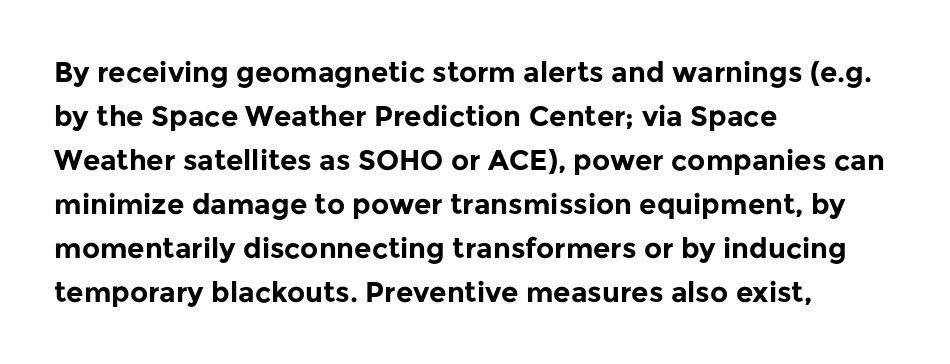
The image shows 28 px bold sans-serif type, upright; set left-aligned, normal line spacing (1.57x), normal letter spacing, not underlined; low stroke contrast and a medium x-height.
